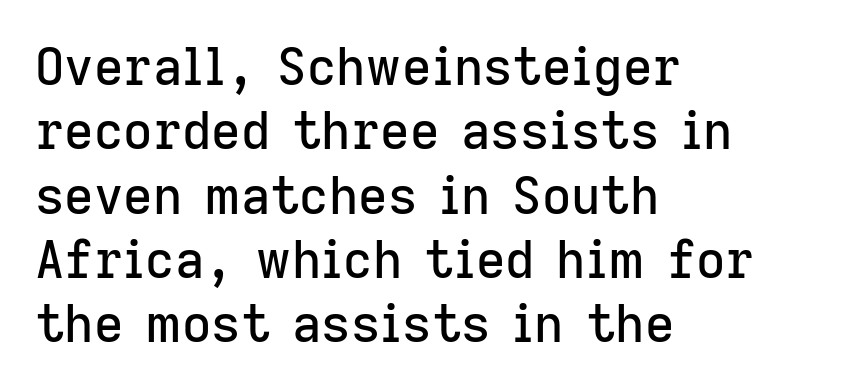
{"serif": "no", "italic": "no", "width": "normal", "stroke_contrast": "low", "x_height": "medium", "monospaced": "no", "underline": "no", "align": "left", "line_spacing": "normal", "line_spacing_ratio": 1.26, "letter_spacing": "normal", "letter_spacing_em": 0.0, "glyph_px": 51}
